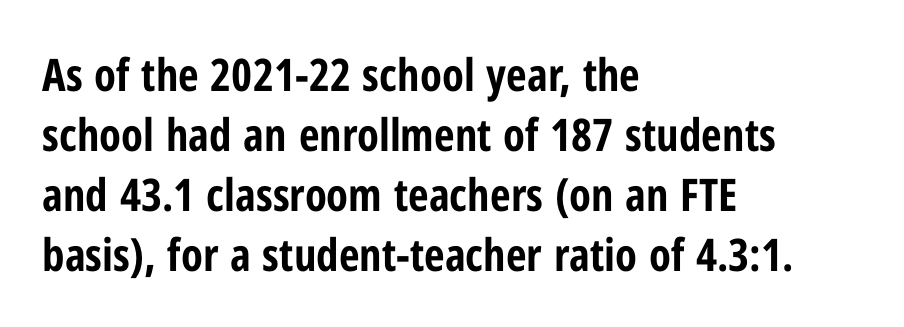
Q: Is the text bold? A: Yes.
Q: Is the text italic (slanted)? A: No, it is upright.
Q: Is the typeface a serif or a sans-serif typeface? A: Sans-serif.
Q: Is the text underlined? A: No.
Q: How is the paragraph aligned? A: Left-aligned.
Q: Is the spacing between letters normal or unusually wide? A: Normal.
Q: Is the spacing between lines tight, normal or loose? A: Normal.
Q: Width (condensed, normal, or wide)? A: Condensed.
Q: Stroke contrast? A: Low.
Q: x-height? A: Medium.
Q: Monospaced? A: No.
